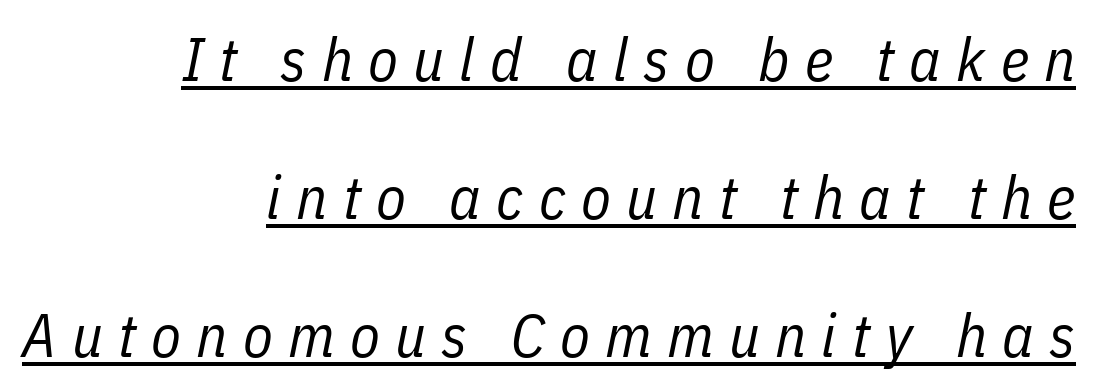
Q: Is the text bold? A: No.
Q: Is the text italic (slanted)? A: Yes, it leans right by about 11 degrees.
Q: Is the text underlined? A: Yes.
Q: How is the paragraph aligned? A: Right-aligned.
Q: Is the spacing between letters normal or unusually wide? A: Unusually wide.
Q: Is the spacing between lines tight, normal or loose? A: Loose.
Q: Width (condensed, normal, or wide)? A: Condensed.
Q: Stroke contrast? A: Low.
Q: x-height? A: Medium.
Q: Monospaced? A: No.
